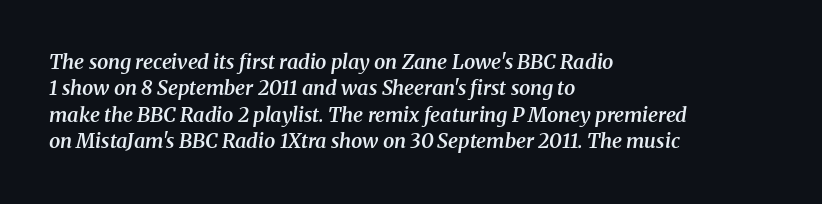
Q: Is the text bold? A: Semi-bold.
Q: Is the text italic (slanted)? A: Yes, it leans right by about 8 degrees.
Q: Is the text underlined? A: No.
Q: How is the paragraph aligned? A: Left-aligned.
Q: Is the spacing between letters normal or unusually wide? A: Normal.
Q: Is the spacing between lines tight, normal or loose? A: Normal.
